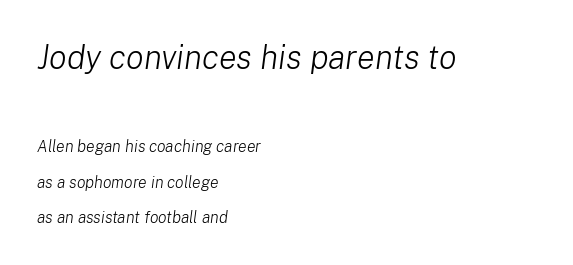
{"italic": "yes", "lean": "right", "slant_degrees": 8, "bold": "no", "weight": "light", "width": "normal", "stroke_contrast": "low", "x_height": "medium", "monospaced": "no", "underline": "no", "align": "left", "line_spacing": "loose", "line_spacing_ratio": 2.21, "letter_spacing": "normal", "letter_spacing_em": 0.0, "larger_block": "first", "size_ratio": 2.06, "glyph_px": 33}
